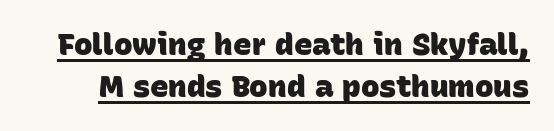
The image shows 31 px heavy sans-serif type; set normal line spacing (1.36x), normal letter spacing, underlined; low stroke contrast and a large x-height.
